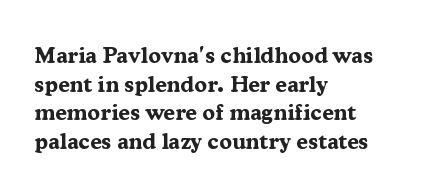
The image shows 23 px bold type, upright; set left-aligned, line spacing 1.24x, normal letter spacing, not underlined.
